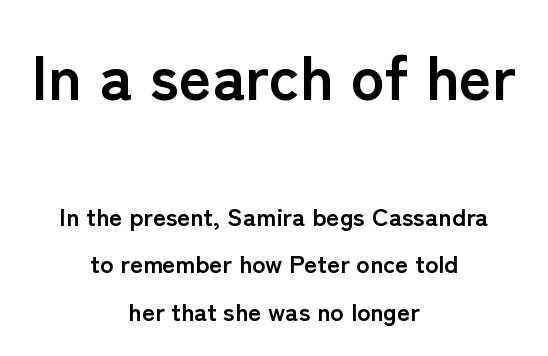
Q: Is the text bold? A: Yes.
Q: Is the text italic (slanted)? A: No, it is upright.
Q: Is the typeface a serif or a sans-serif typeface? A: Sans-serif.
Q: Is the text underlined? A: No.
Q: How is the paragraph aligned? A: Centered.
Q: Is the spacing between letters normal or unusually wide? A: Normal.
Q: Is the spacing between lines tight, normal or loose? A: Loose.
Q: Which block of text is set in a larger size, the first (top) or the second (bottom)? A: The first (top) one.
Q: Width (condensed, normal, or wide)? A: Normal.
Q: Stroke contrast? A: Low.
Q: x-height? A: Medium.
Q: Monospaced? A: No.
